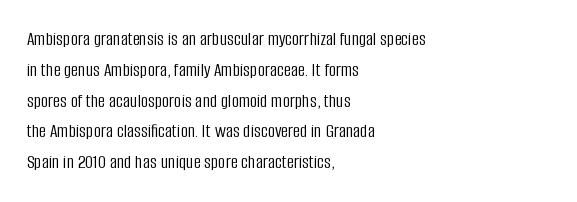
The image shows 20 px text type, upright; set left-aligned, normal line spacing (1.54x), normal letter spacing, not underlined.
